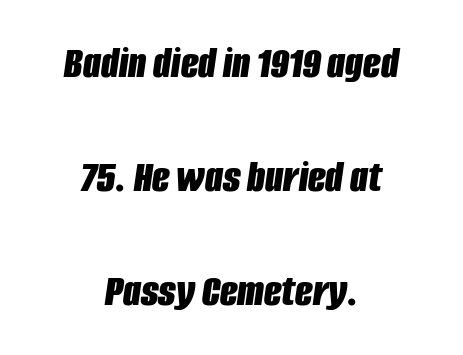
Q: Is the text bold? A: Yes.
Q: Is the text italic (slanted)? A: Yes, it leans right by about 8 degrees.
Q: Is the text underlined? A: No.
Q: How is the paragraph aligned? A: Centered.
Q: Is the spacing between letters normal or unusually wide? A: Normal.
Q: Is the spacing between lines tight, normal or loose? A: Loose.
Q: Width (condensed, normal, or wide)? A: Condensed.
Q: Stroke contrast? A: Low.
Q: x-height? A: Large.
Q: Monospaced? A: No.
